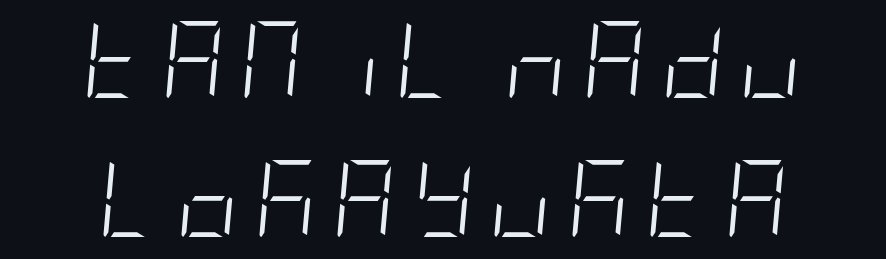
{"italic": "yes", "lean": "right", "slant_degrees": 5, "bold": "no", "weight": "light", "width": "condensed", "stroke_contrast": "low", "x_height": "large", "underline": "no", "line_spacing_ratio": 1.81, "letter_spacing": "wide", "letter_spacing_em": 0.2, "glyph_px": 77}
